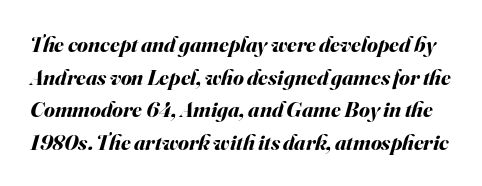
Q: Is the text bold? A: Yes.
Q: Is the text italic (slanted)? A: Yes, it leans right by about 16 degrees.
Q: Is the text underlined? A: No.
Q: Is the spacing between letters normal or unusually wide? A: Normal.
Q: Is the spacing between lines tight, normal or loose? A: Normal.
